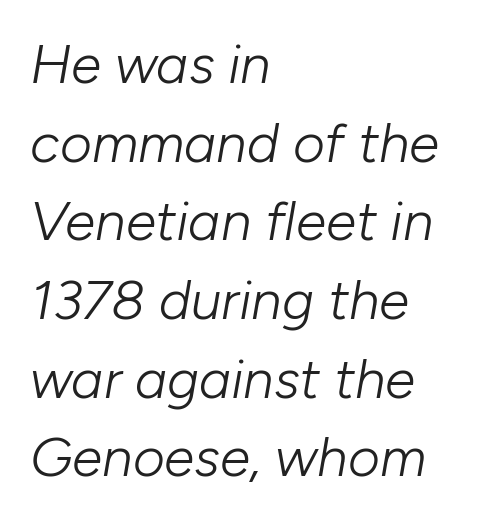
Q: Is the text bold? A: No.
Q: Is the text italic (slanted)? A: Yes, it leans right by about 10 degrees.
Q: Is the text underlined? A: No.
Q: How is the paragraph aligned? A: Left-aligned.
Q: Is the spacing between letters normal or unusually wide? A: Normal.
Q: Is the spacing between lines tight, normal or loose? A: Normal.
Q: Width (condensed, normal, or wide)? A: Normal.
Q: Stroke contrast? A: Low.
Q: x-height? A: Medium.
Q: Monospaced? A: No.
